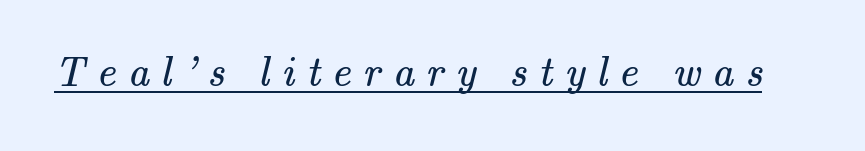
The image shows 42 px regular-weight serif type; set unusually wide letter spacing (+0.28 em), underlined; medium stroke contrast and a small x-height.
